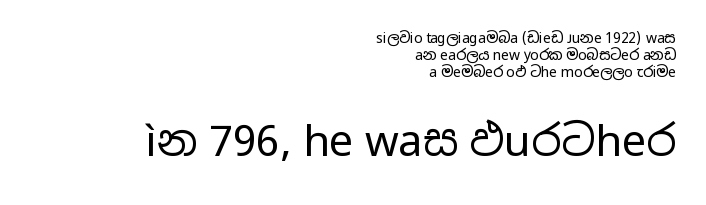
{"serif": "no", "italic": "no", "bold": "no", "weight": "regular", "width": "wide", "stroke_contrast": "low", "x_height": "medium", "monospaced": "no", "underline": "no", "align": "right", "line_spacing_ratio": 1.23, "letter_spacing": "normal", "letter_spacing_em": 0.0, "larger_block": "second", "size_ratio": 3.07, "glyph_px": 43}
